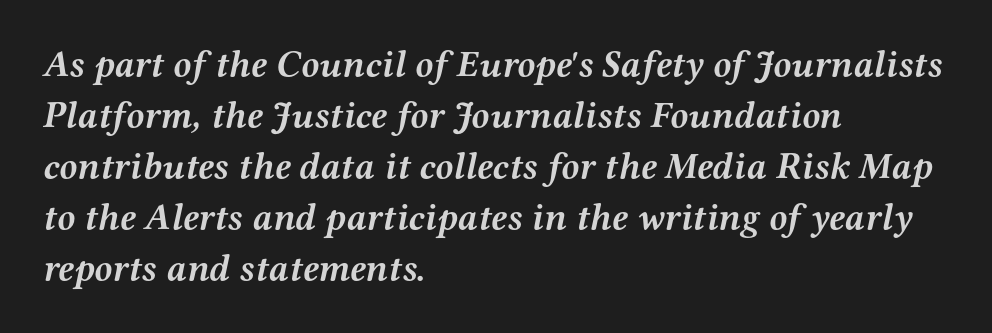
{"serif": "yes", "italic": "yes", "lean": "right", "slant_degrees": 12, "bold": "yes", "weight": "semibold", "width": "wide", "stroke_contrast": "medium", "x_height": "medium", "monospaced": "no", "underline": "no", "align": "left", "line_spacing": "normal", "line_spacing_ratio": 1.38, "letter_spacing": "normal", "letter_spacing_em": 0.0, "glyph_px": 37}
